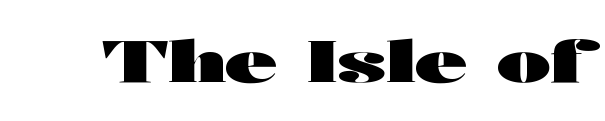
{"italic": "no", "bold": "yes", "weight": "heavy", "width": "wide", "stroke_contrast": "high", "x_height": "medium", "monospaced": "no", "underline": "no", "letter_spacing": "normal", "letter_spacing_em": 0.0, "glyph_px": 58}
